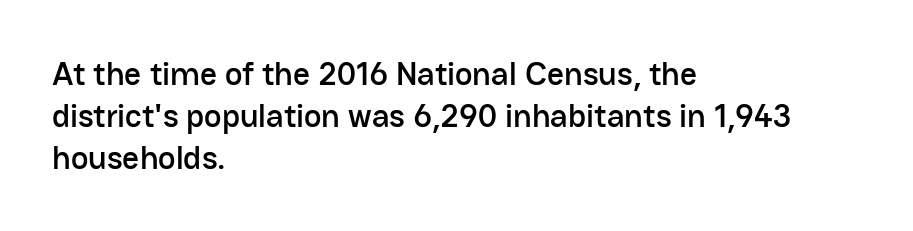
{"serif": "no", "italic": "no", "width": "normal", "stroke_contrast": "low", "x_height": "medium", "monospaced": "no", "underline": "no", "align": "left", "line_spacing": "normal", "line_spacing_ratio": 1.27, "letter_spacing": "normal", "letter_spacing_em": 0.0, "glyph_px": 33}
